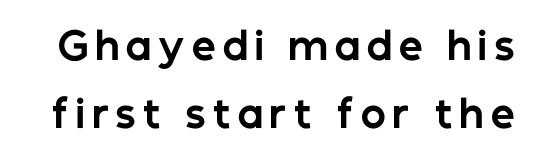
The image shows 38 px bold sans-serif type, upright; set line spacing 1.78x, not underlined; low stroke contrast and a medium x-height.
